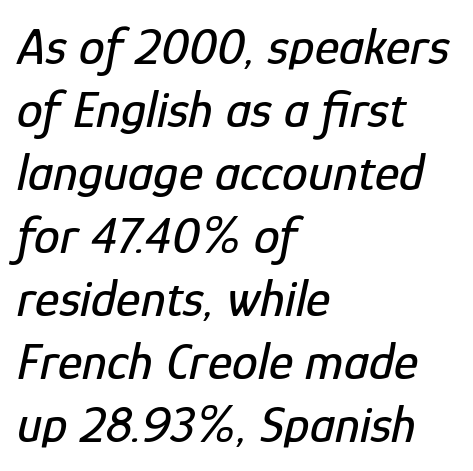
Q: Is the text italic (slanted)? A: Yes, it leans right by about 12 degrees.
Q: Is the text underlined? A: No.
Q: How is the paragraph aligned? A: Left-aligned.
Q: Is the spacing between letters normal or unusually wide? A: Normal.
Q: Width (condensed, normal, or wide)? A: Condensed.
Q: Stroke contrast? A: Low.
Q: x-height? A: Medium.
Q: Monospaced? A: No.
